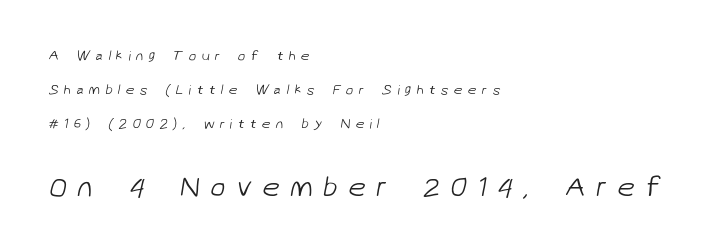
Q: Is the text bold? A: No.
Q: Is the typeface a serif or a sans-serif typeface? A: Sans-serif.
Q: Is the text underlined? A: No.
Q: How is the paragraph aligned? A: Left-aligned.
Q: Is the spacing between letters normal or unusually wide? A: Unusually wide.
Q: Is the spacing between lines tight, normal or loose? A: Loose.
Q: Which block of text is set in a larger size, the first (top) or the second (bottom)? A: The second (bottom) one.
Q: Width (condensed, normal, or wide)? A: Normal.
Q: Stroke contrast? A: Low.
Q: x-height? A: Medium.
Q: Monospaced? A: No.
